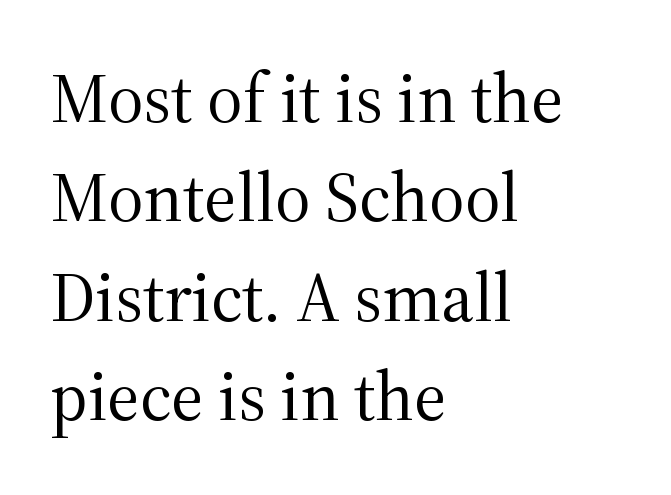
Q: Is the text bold? A: No.
Q: Is the text italic (slanted)? A: No, it is upright.
Q: Is the typeface a serif or a sans-serif typeface? A: Serif.
Q: Is the text underlined? A: No.
Q: How is the paragraph aligned? A: Left-aligned.
Q: Is the spacing between letters normal or unusually wide? A: Normal.
Q: Is the spacing between lines tight, normal or loose? A: Normal.
Q: Width (condensed, normal, or wide)? A: Normal.
Q: Stroke contrast? A: Medium.
Q: x-height? A: Medium.
Q: Monospaced? A: No.
